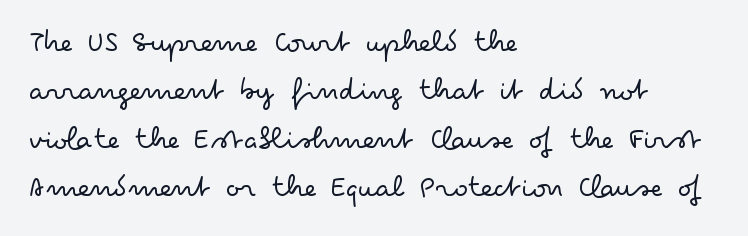
Notice how the stems are strictly vertical — no italics here. Letter spacing: default. The letters advance in unequal steps, a hallmark of proportional type. Does the type have serifs? No, each stem ends abruptly. The text block is weighted toward the left margin, trailing off unevenly rightward.
